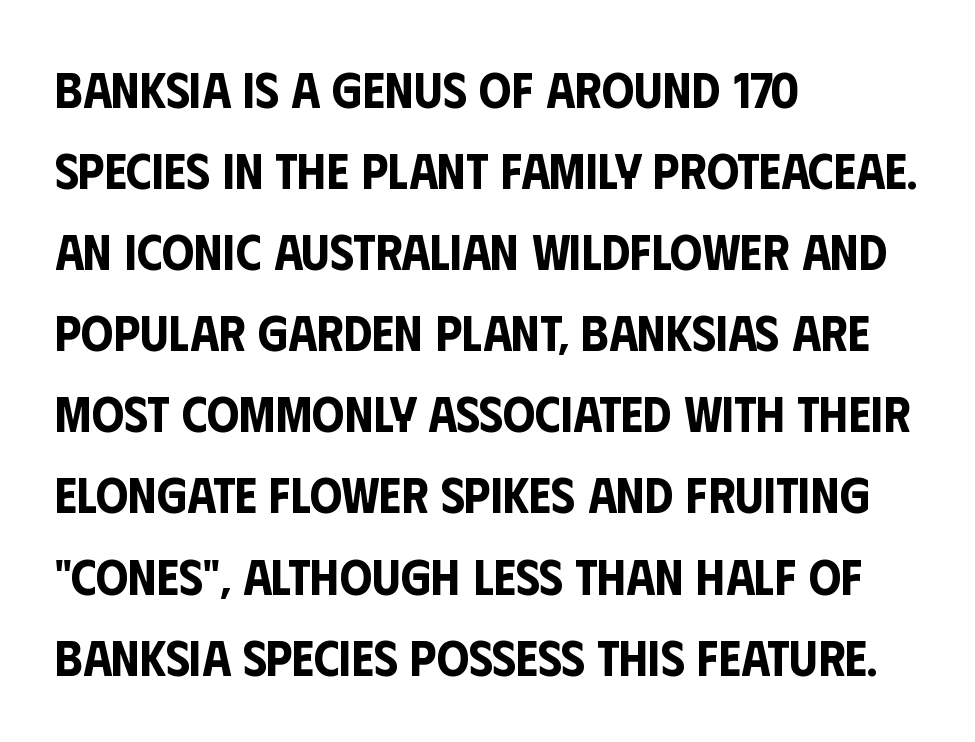
The image shows 51 px condensed sans-serif type, upright; set left-aligned, normal line spacing (1.59x), normal letter spacing, not underlined; low stroke contrast and a large x-height.
